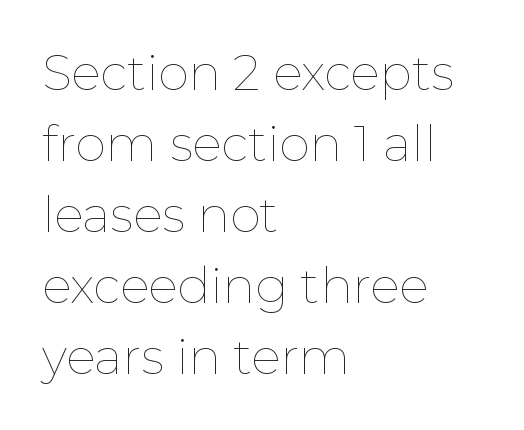
Q: Is the text bold? A: No.
Q: Is the text italic (slanted)? A: No, it is upright.
Q: Is the text underlined? A: No.
Q: How is the paragraph aligned? A: Left-aligned.
Q: Is the spacing between letters normal or unusually wide? A: Normal.
Q: Is the spacing between lines tight, normal or loose? A: Normal.
Q: Width (condensed, normal, or wide)? A: Normal.
Q: Stroke contrast? A: Low.
Q: x-height? A: Medium.
Q: Monospaced? A: No.
